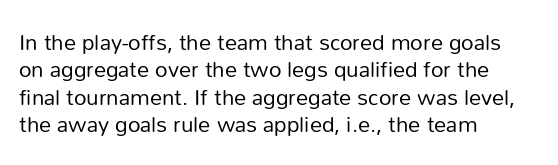
The image shows 22 px text type, upright; set left-aligned, line spacing 1.24x, normal letter spacing, not underlined.
